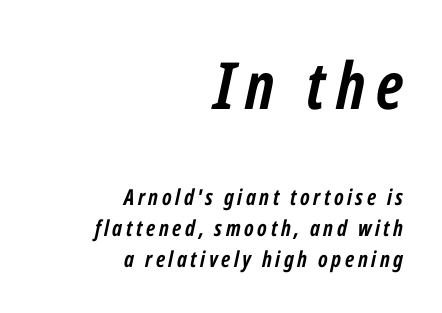
Q: Is the text bold? A: Yes.
Q: Is the text italic (slanted)? A: Yes, it leans right by about 12 degrees.
Q: Is the text underlined? A: No.
Q: How is the paragraph aligned? A: Right-aligned.
Q: Is the spacing between lines tight, normal or loose? A: Normal.
Q: Which block of text is set in a larger size, the first (top) or the second (bottom)? A: The first (top) one.
Q: Width (condensed, normal, or wide)? A: Condensed.
Q: Stroke contrast? A: Low.
Q: x-height? A: Medium.
Q: Monospaced? A: No.
